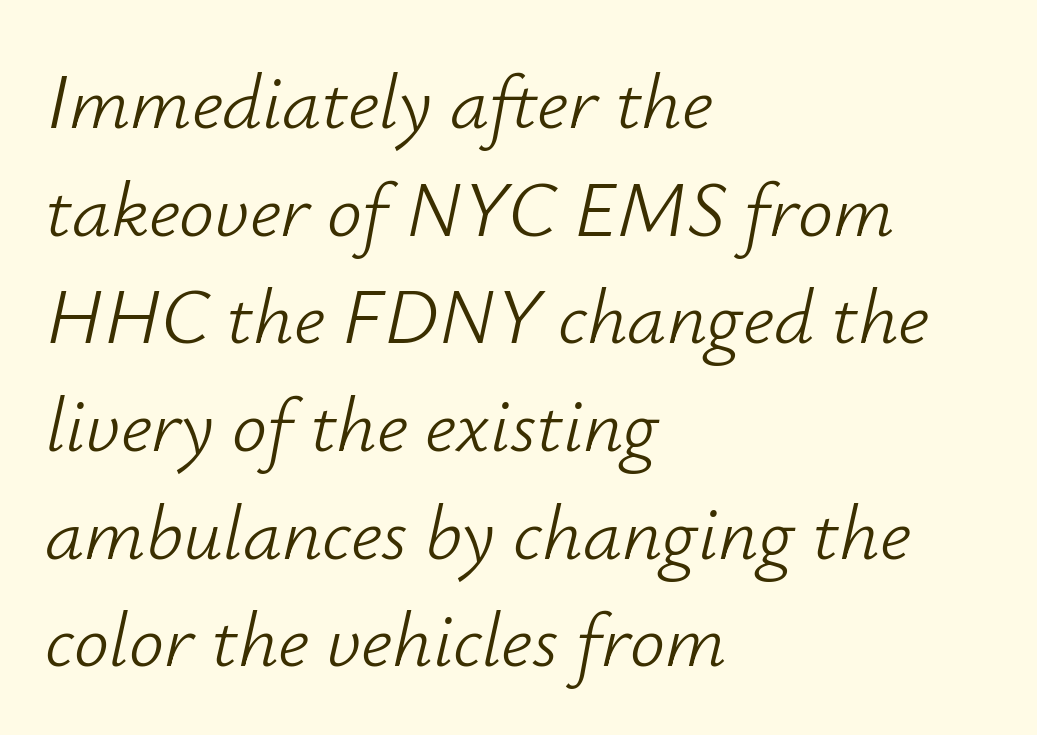
The image shows 78 px light type, italic (leaning right); set left-aligned, normal line spacing (1.38x), normal letter spacing, not underlined; low stroke contrast and a small x-height.
